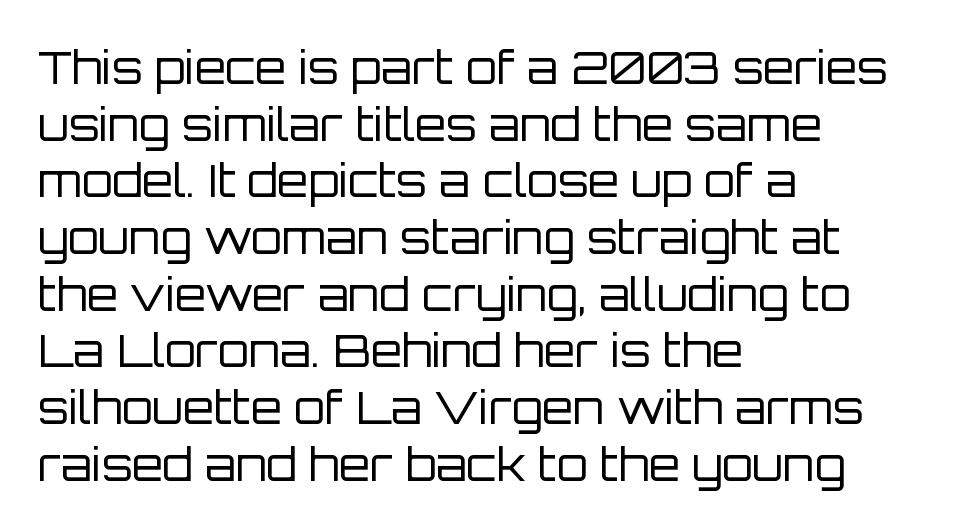
The image shows 45 px regular-weight sans-serif type, upright; set left-aligned, normal line spacing (1.26x), normal letter spacing, not underlined; low stroke contrast and a large x-height.
